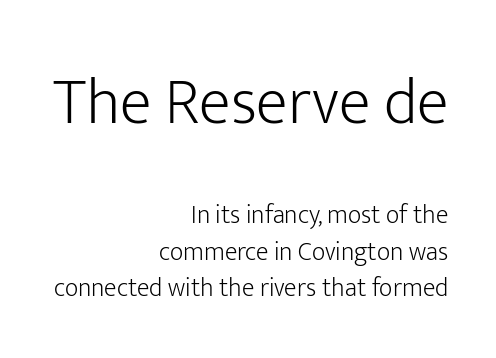
Q: Is the text bold? A: No.
Q: Is the text italic (slanted)? A: No, it is upright.
Q: Is the typeface a serif or a sans-serif typeface? A: Sans-serif.
Q: Is the text underlined? A: No.
Q: How is the paragraph aligned? A: Right-aligned.
Q: Is the spacing between letters normal or unusually wide? A: Normal.
Q: Is the spacing between lines tight, normal or loose? A: Normal.
Q: Which block of text is set in a larger size, the first (top) or the second (bottom)? A: The first (top) one.
Q: Width (condensed, normal, or wide)? A: Normal.
Q: Stroke contrast? A: Low.
Q: x-height? A: Medium.
Q: Monospaced? A: No.
